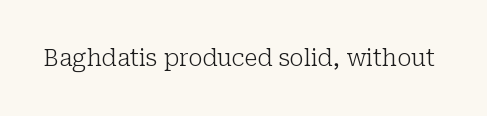
{"italic": "no", "bold": "no", "underline": "no", "letter_spacing": "normal", "letter_spacing_em": 0.0, "glyph_px": 23}
